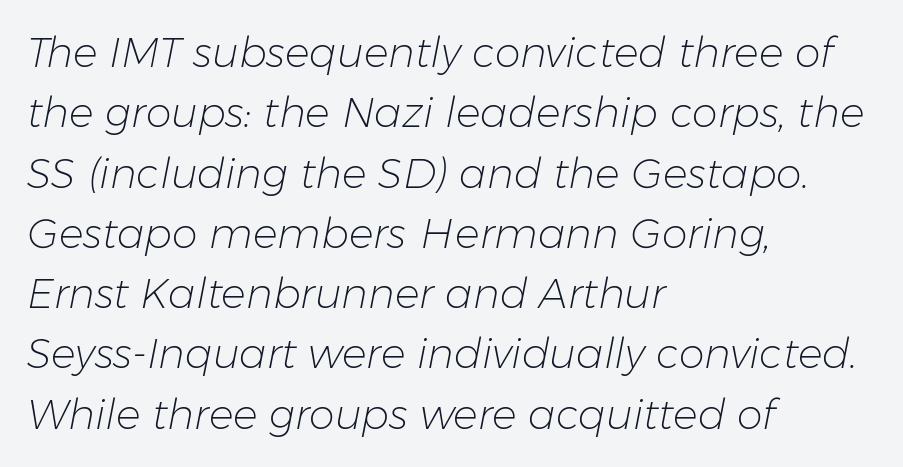
Q: Is the text bold? A: No.
Q: Is the text italic (slanted)? A: Yes, it leans right by about 11 degrees.
Q: Is the text underlined? A: No.
Q: How is the paragraph aligned? A: Left-aligned.
Q: Is the spacing between letters normal or unusually wide? A: Normal.
Q: Is the spacing between lines tight, normal or loose? A: Normal.
Q: Width (condensed, normal, or wide)? A: Normal.
Q: Stroke contrast? A: Low.
Q: x-height? A: Medium.
Q: Monospaced? A: No.
